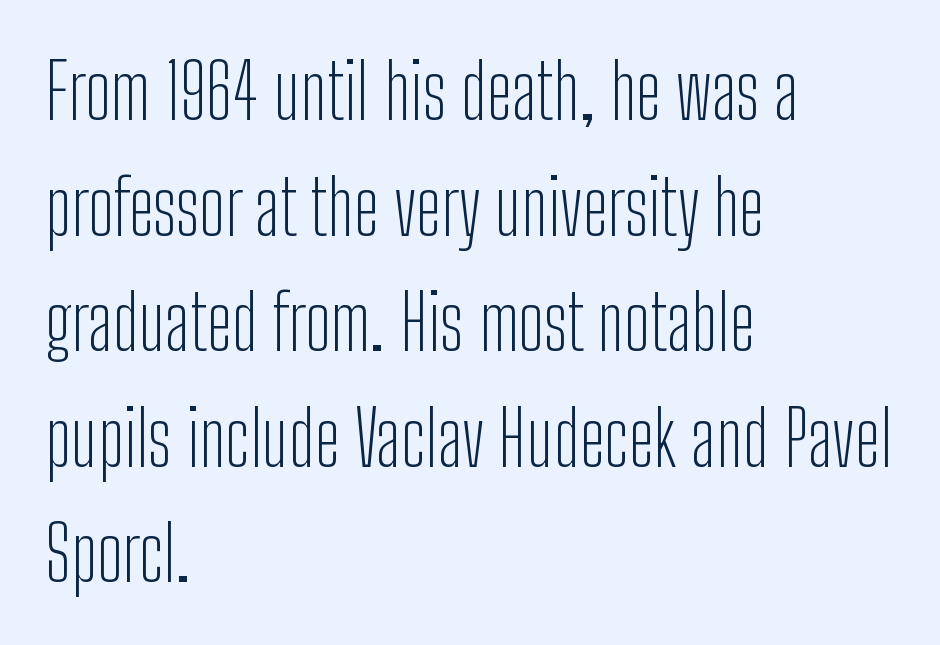
{"serif": "no", "italic": "no", "bold": "no", "weight": "light", "width": "condensed", "stroke_contrast": "low", "x_height": "medium", "monospaced": "no", "underline": "no", "align": "left", "line_spacing": "normal", "line_spacing_ratio": 1.52, "letter_spacing": "normal", "letter_spacing_em": 0.0, "glyph_px": 76}
